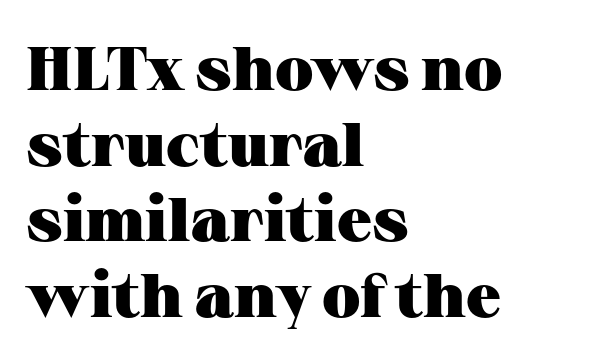
Notice how the stems are strictly vertical — no italics here. Yep, those are serifs on the letters. Proportional: the letters do not fall into vertical columns. Casual observation: everything's shoved over to the left. The letters sit at their default tracking, neither squeezed nor spread.
